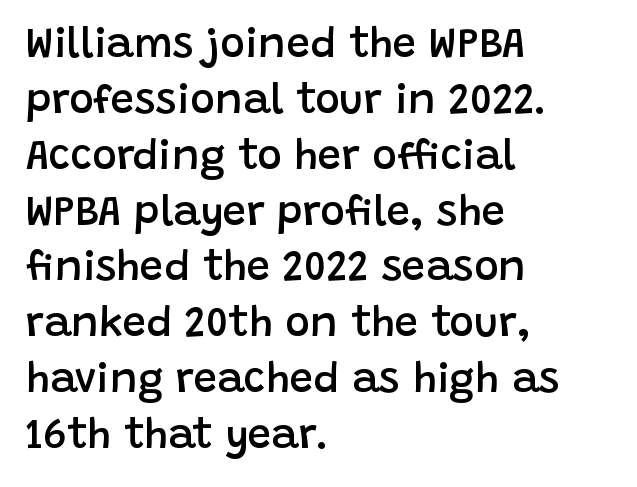
{"serif": "no", "italic": "no", "bold": "semi", "weight": "semibold", "width": "normal", "stroke_contrast": "low", "x_height": "large", "monospaced": "no", "underline": "no", "align": "left", "line_spacing": "normal", "line_spacing_ratio": 1.33, "letter_spacing": "normal", "letter_spacing_em": 0.0, "glyph_px": 42}
